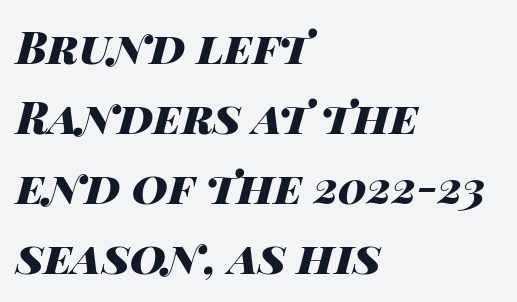
Which margin do the lines hug? The left one — the right edge is uneven. Decoration check: the copy has no underline. Leading: standard. Is this a fixed-width face? No — the glyphs have proportional, varying widths.
